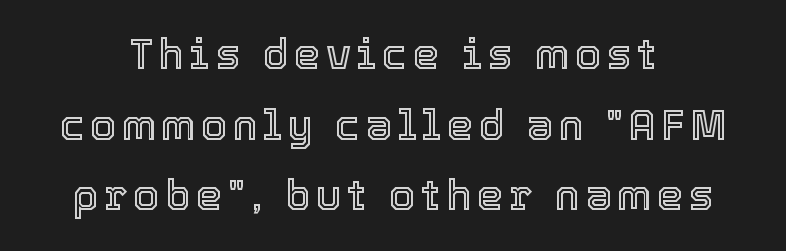
The image shows 42 px text type, upright; set centered, normal line spacing (1.68x), not underlined; a medium x-height.
